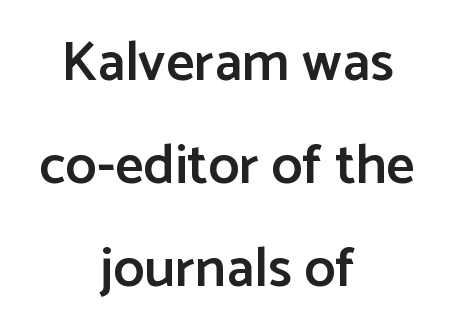
The image shows 56 px semibold sans-serif type, upright; set centered, line spacing 1.84x, normal letter spacing, not underlined; low stroke contrast and a medium x-height.
